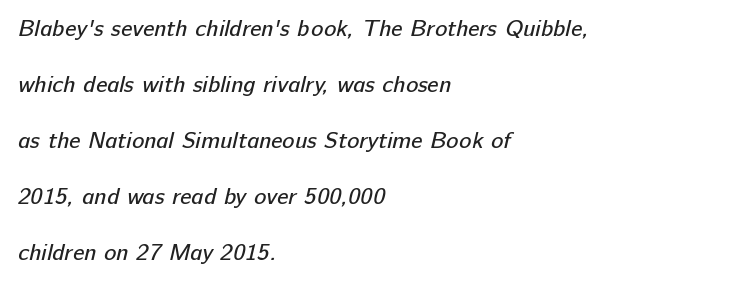
Q: Is the text bold? A: No.
Q: Is the text underlined? A: No.
Q: How is the paragraph aligned? A: Left-aligned.
Q: Is the spacing between letters normal or unusually wide? A: Normal.
Q: Is the spacing between lines tight, normal or loose? A: Loose.
